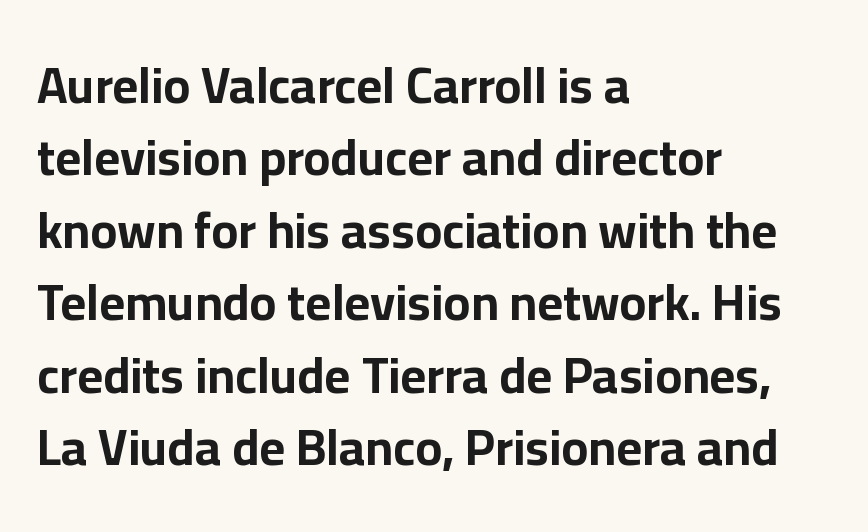
{"serif": "no", "italic": "no", "bold": "yes", "weight": "bold", "width": "normal", "stroke_contrast": "low", "x_height": "medium", "monospaced": "no", "underline": "no", "align": "left", "line_spacing": "normal", "line_spacing_ratio": 1.45, "letter_spacing": "normal", "letter_spacing_em": 0.0, "glyph_px": 50}
